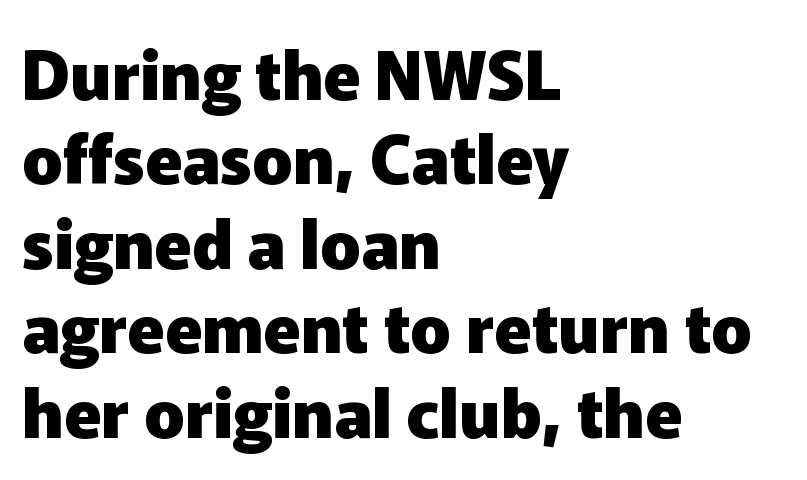
Caption: standard tracking, unaltered. Caption: bold face, heavy strokes. Interline gaps are of average width in this sample. Do the characters align in a grid? No, the font is proportional. The characters display no serif detailing; their extremities are plain. The ragged edge is on the right, which tells us the setting is flush left.
